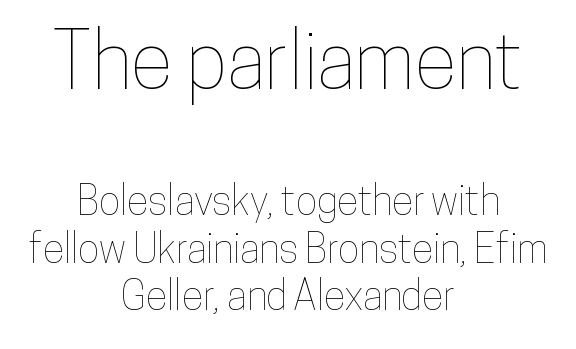
{"italic": "no", "width": "condensed", "stroke_contrast": "low", "x_height": "medium", "monospaced": "no", "underline": "no", "align": "center", "line_spacing_ratio": 1.18, "letter_spacing": "normal", "letter_spacing_em": 0.0, "larger_block": "first", "size_ratio": 1.98, "glyph_px": 79}
